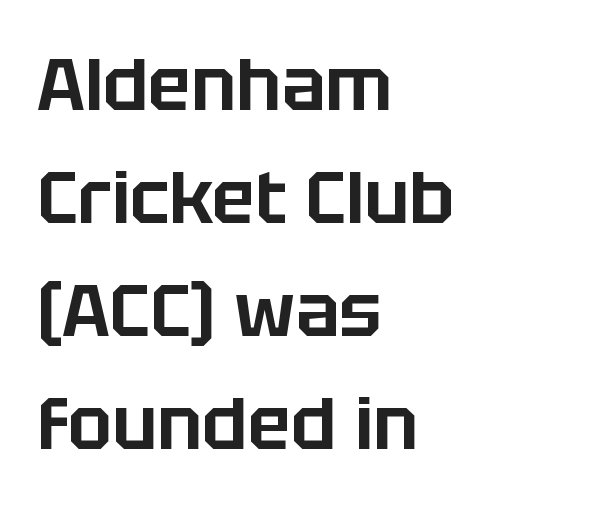
Q: Is the text italic (slanted)? A: No, it is upright.
Q: Is the typeface a serif or a sans-serif typeface? A: Sans-serif.
Q: Is the text underlined? A: No.
Q: How is the paragraph aligned? A: Left-aligned.
Q: Is the spacing between letters normal or unusually wide? A: Normal.
Q: Is the spacing between lines tight, normal or loose? A: Normal.
Q: Width (condensed, normal, or wide)? A: Normal.
Q: Stroke contrast? A: Low.
Q: x-height? A: Large.
Q: Monospaced? A: No.
